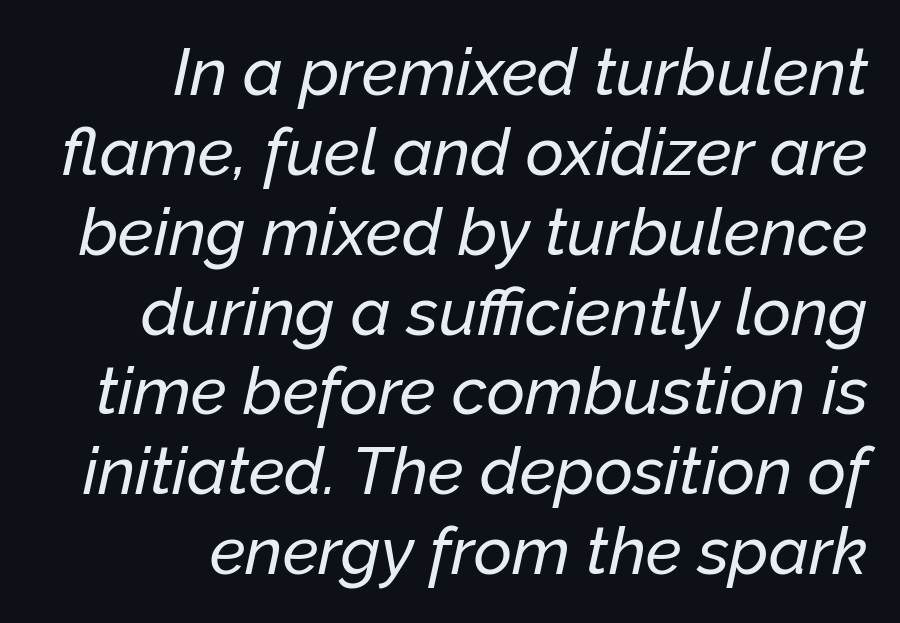
In CSS terms this would be text-align: right. No extra tracking has been applied to these lines. Observe the lean: these are italic letterforms. Spacing verdict: proportional, widths tailored to each character. Just letters on the line, the space beneath them empty.
